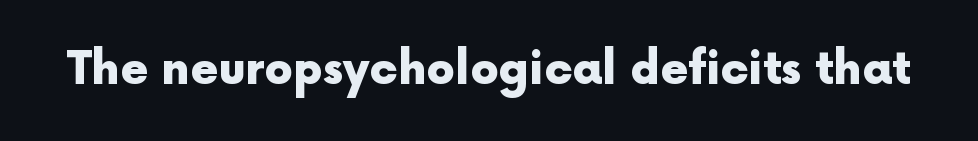
The image shows 45 px heavy sans-serif type, upright; set normal letter spacing, not underlined; a medium x-height.
